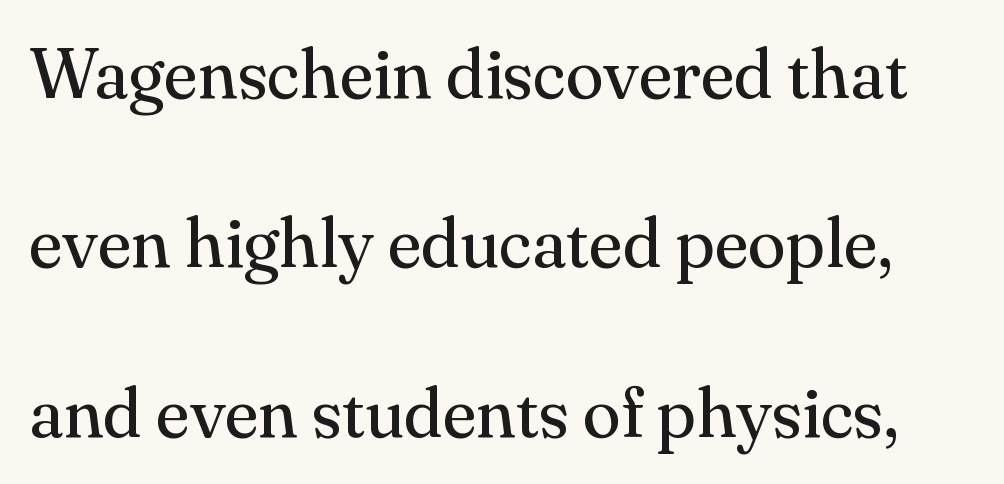
The image shows 70 px regular-weight serif type, upright; set loose line spacing (2.42x), normal letter spacing, not underlined; medium stroke contrast and a small x-height.
